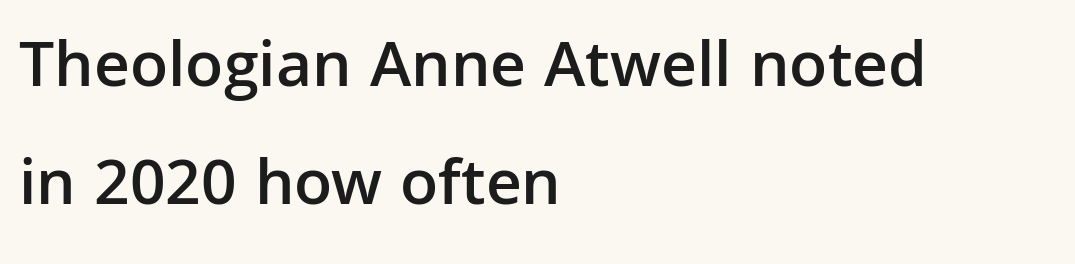
Q: Is the text bold? A: Semi-bold.
Q: Is the text italic (slanted)? A: No, it is upright.
Q: Is the typeface a serif or a sans-serif typeface? A: Sans-serif.
Q: Is the text underlined? A: No.
Q: How is the paragraph aligned? A: Left-aligned.
Q: Is the spacing between letters normal or unusually wide? A: Normal.
Q: Width (condensed, normal, or wide)? A: Normal.
Q: Stroke contrast? A: Low.
Q: x-height? A: Medium.
Q: Monospaced? A: No.
